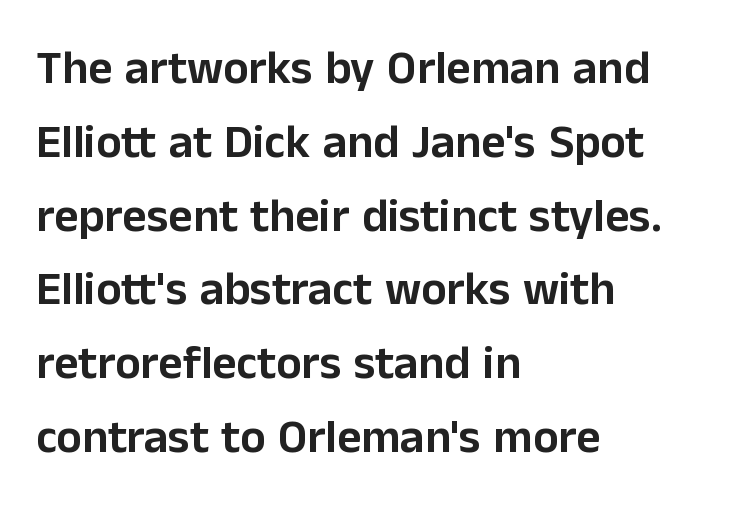
The image shows 47 px sans-serif type, upright; set left-aligned, normal line spacing (1.57x), normal letter spacing, not underlined; low stroke contrast and a medium x-height.
